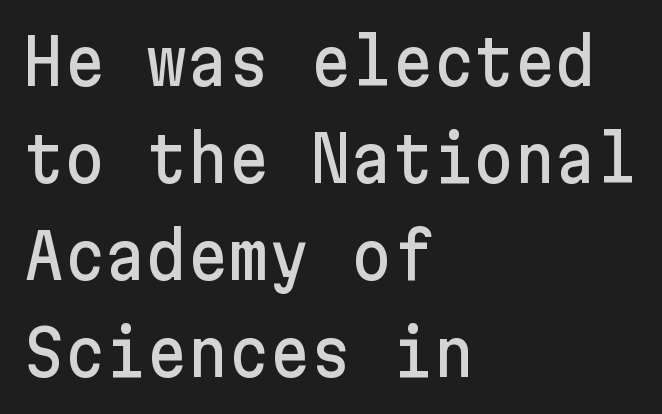
The image shows 63 px sans-serif type, upright; set left-aligned, normal line spacing (1.54x), normal letter spacing, not underlined; low stroke contrast and a medium x-height.
